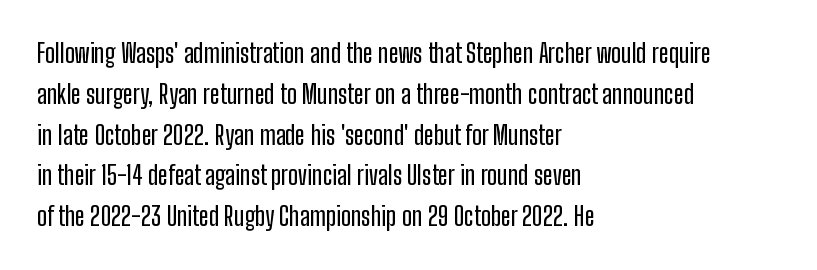
The image shows 26 px text type, upright; set left-aligned, normal line spacing (1.57x), normal letter spacing, not underlined.
